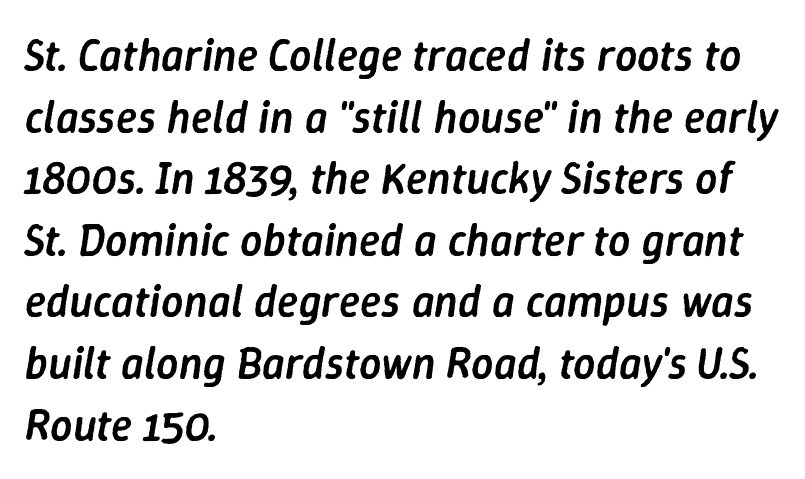
Q: Is the text bold? A: Semi-bold.
Q: Is the text italic (slanted)? A: Yes, it leans right by about 9 degrees.
Q: Is the text underlined? A: No.
Q: How is the paragraph aligned? A: Left-aligned.
Q: Is the spacing between letters normal or unusually wide? A: Normal.
Q: Is the spacing between lines tight, normal or loose? A: Normal.
Q: Width (condensed, normal, or wide)? A: Normal.
Q: Stroke contrast? A: Low.
Q: x-height? A: Medium.
Q: Monospaced? A: No.
